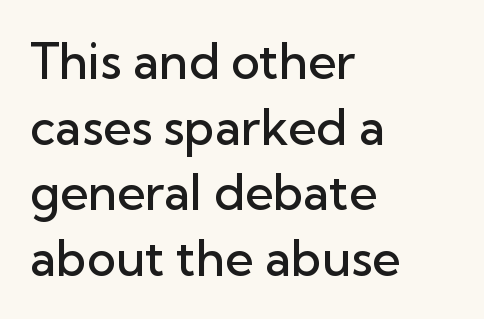
The image shows 49 px semibold sans-serif type, upright; set left-aligned, normal line spacing (1.34x), normal letter spacing, not underlined; low stroke contrast and a medium x-height.
